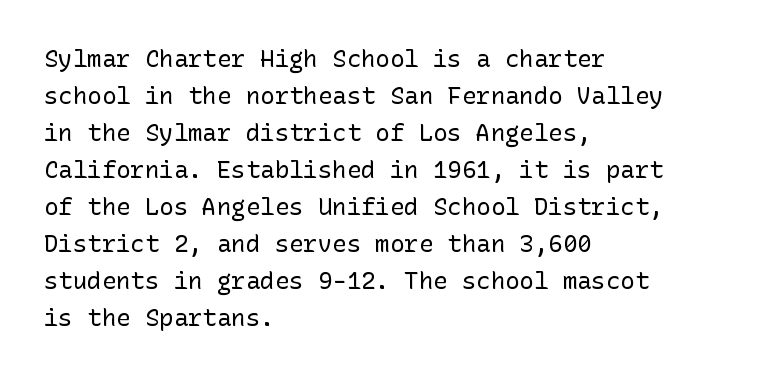
{"italic": "no", "bold": "no", "underline": "no", "align": "left", "line_spacing": "normal", "line_spacing_ratio": 1.54, "letter_spacing": "normal", "letter_spacing_em": 0.0, "glyph_px": 24}
